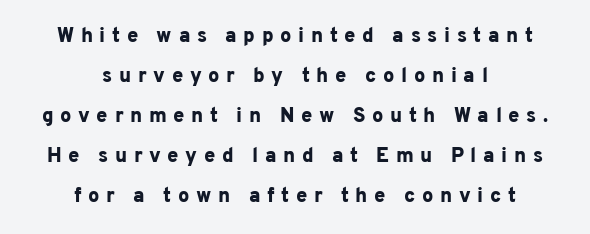
The image shows 20 px bold type, upright; set centered, loose line spacing (2.0x), unusually wide letter spacing (+0.33 em), not underlined.
